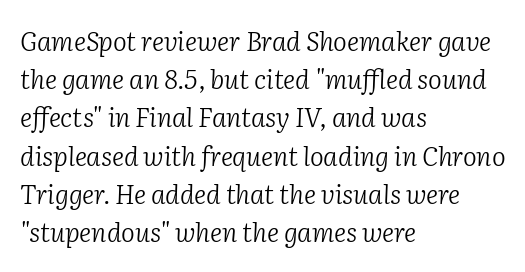
The image shows 26 px text type, italic (leaning right); set left-aligned, normal line spacing (1.47x), normal letter spacing, not underlined.
